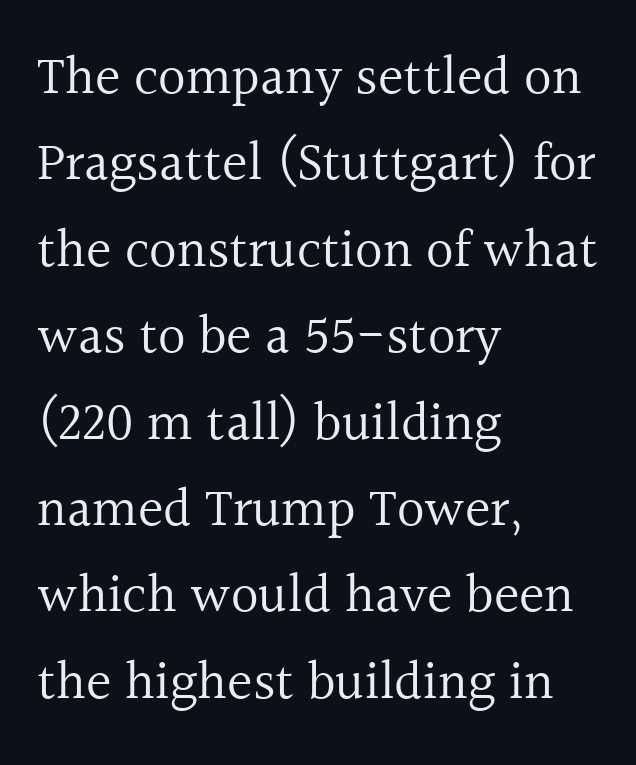
The image shows 54 px regular-weight serif type, upright; set left-aligned, normal line spacing (1.6x), normal letter spacing, not underlined; a medium x-height.
